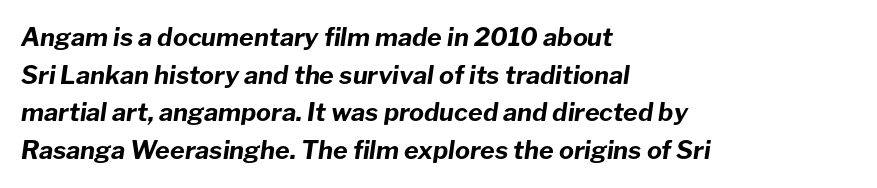
The image shows 25 px bold type, italic (leaning right); set left-aligned, normal line spacing (1.51x), normal letter spacing, not underlined.
